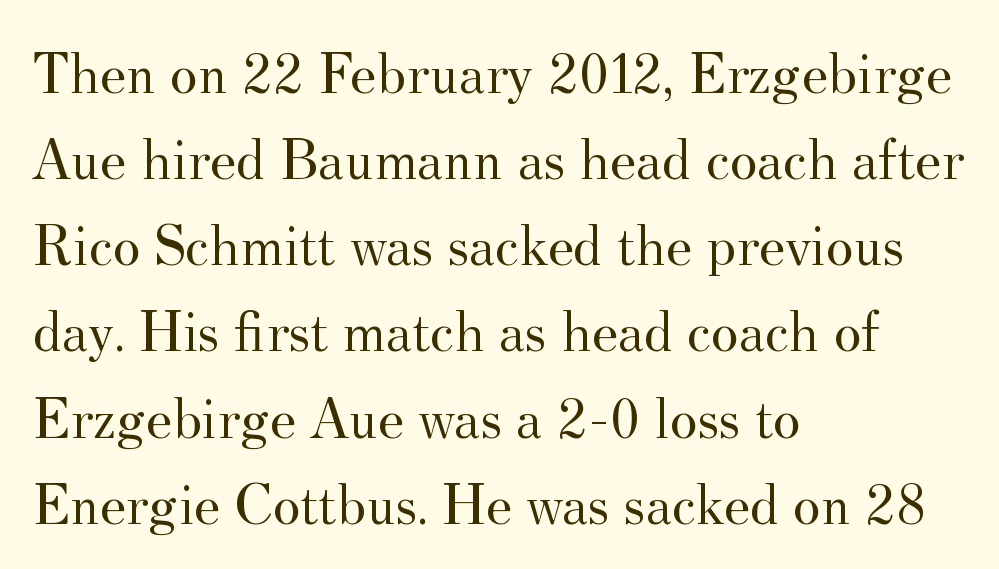
The image shows 59 px regular-weight serif type, upright; set left-aligned, normal line spacing (1.46x), normal letter spacing, not underlined; medium stroke contrast and a small x-height.
